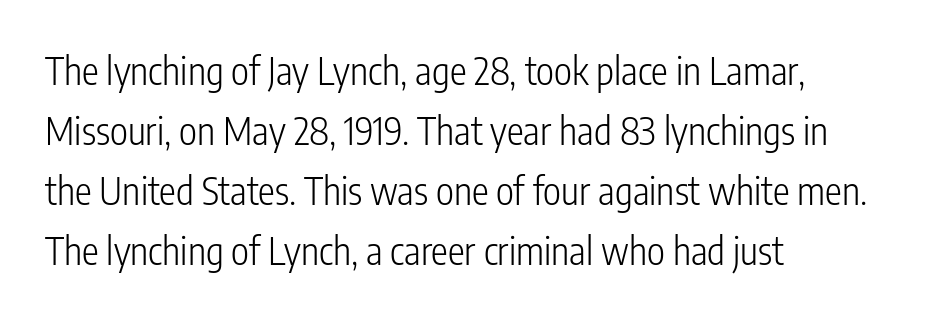
Q: Is the text bold? A: No.
Q: Is the text italic (slanted)? A: No, it is upright.
Q: Is the typeface a serif or a sans-serif typeface? A: Sans-serif.
Q: Is the text underlined? A: No.
Q: How is the paragraph aligned? A: Left-aligned.
Q: Is the spacing between letters normal or unusually wide? A: Normal.
Q: Is the spacing between lines tight, normal or loose? A: Normal.
Q: Width (condensed, normal, or wide)? A: Condensed.
Q: Stroke contrast? A: Low.
Q: x-height? A: Medium.
Q: Monospaced? A: No.
